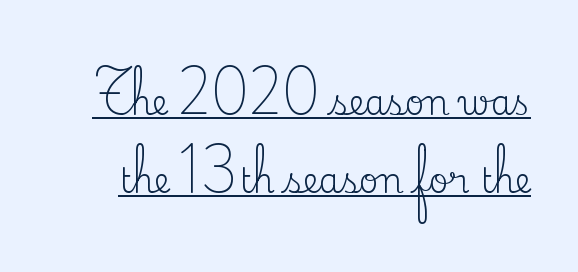
{"serif": "yes", "italic": "no", "bold": "no", "weight": "regular", "width": "normal", "stroke_contrast": "medium", "x_height": "small", "monospaced": "no", "underline": "yes", "line_spacing": "loose", "line_spacing_ratio": 2.28, "letter_spacing": "normal", "letter_spacing_em": 0.0, "glyph_px": 34}
